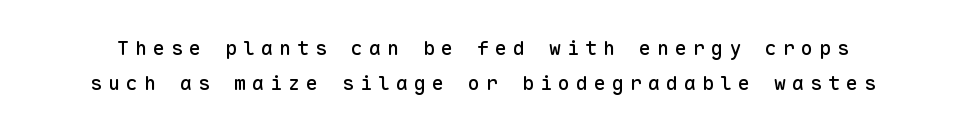
The image shows 20 px text type, upright; set line spacing 1.77x, unusually wide letter spacing (+0.3 em), not underlined.
